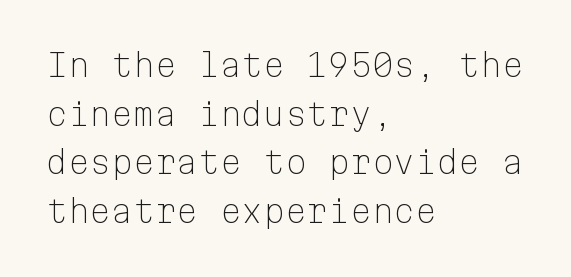
Just letters on the line, the space beneath them empty. Successive baselines arrive at the customary interval. The text was rendered using a sans face with plain stroke endings. The type sits square on the baseline with zero lean.
